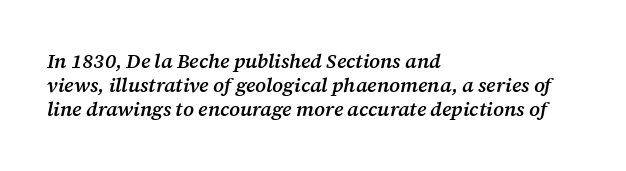
Notice how the passage keeps a crisp vertical edge on the left only. These lines keep a tight, regular rhythm from letter to letter. The string is rendered with underlining switched off. The typography opts for an oblique posture over an upright one. Typographic density is moderately raised because the face is semibold.
